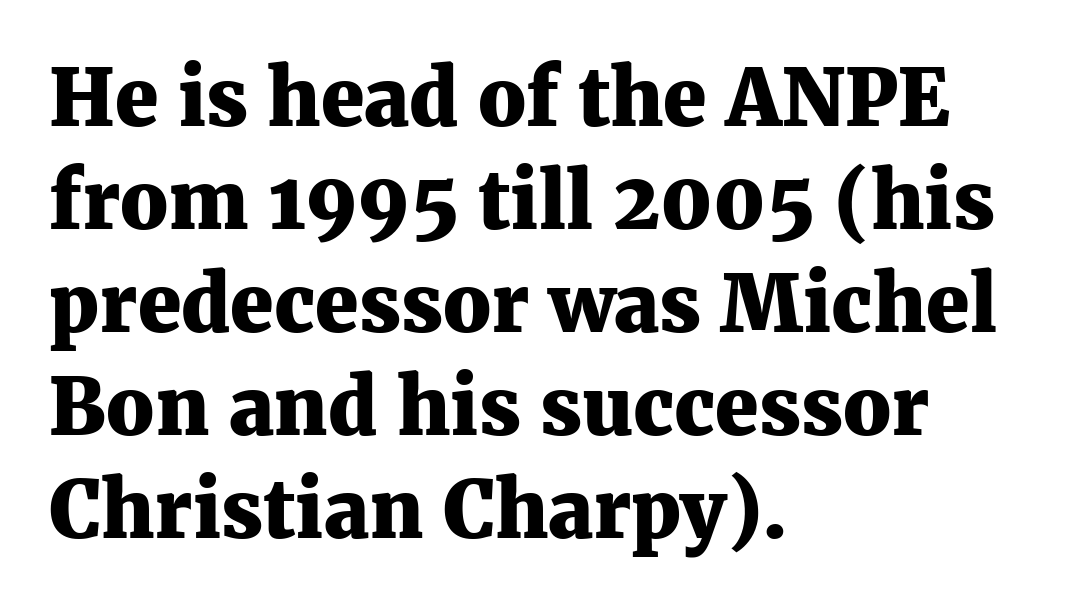
Short and long lines alike share a common starting point at left. Regular leading. Check under the words: just untouched page. Each letter keeps its own natural width here, so spacing adapts to shape. The type family on display is of the serif kind. Compared with typical body copy, the letter spacing here is the same.
